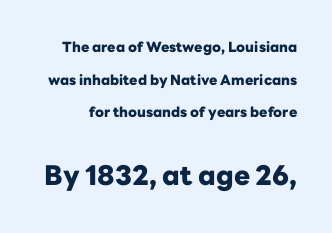
The image shows 27 px bold type, upright; set loose line spacing (2.33x), normal letter spacing, not underlined; the second (bottom) block is 1.93x larger.
